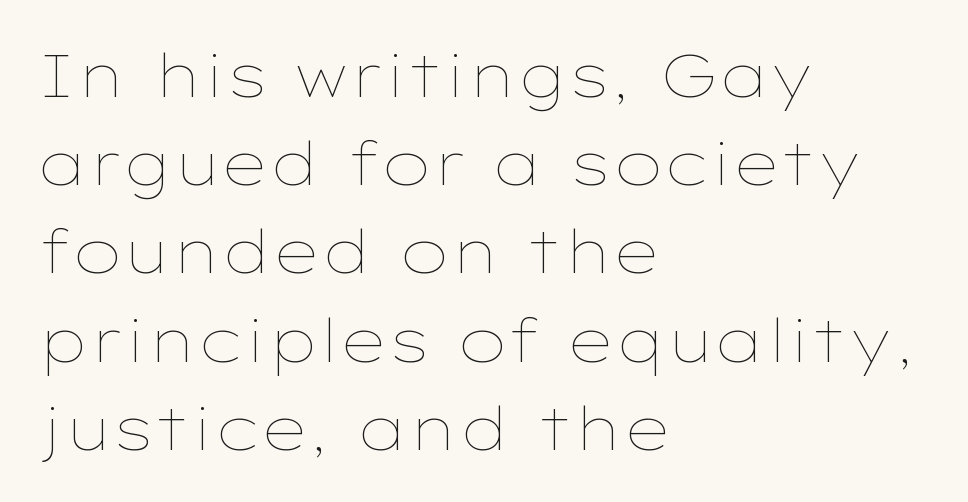
Q: Is the text bold? A: No.
Q: Is the text italic (slanted)? A: No, it is upright.
Q: Is the text underlined? A: No.
Q: How is the paragraph aligned? A: Left-aligned.
Q: Is the spacing between letters normal or unusually wide? A: Normal.
Q: Is the spacing between lines tight, normal or loose? A: Normal.
Q: Width (condensed, normal, or wide)? A: Wide.
Q: Stroke contrast? A: Low.
Q: x-height? A: Medium.
Q: Monospaced? A: No.
